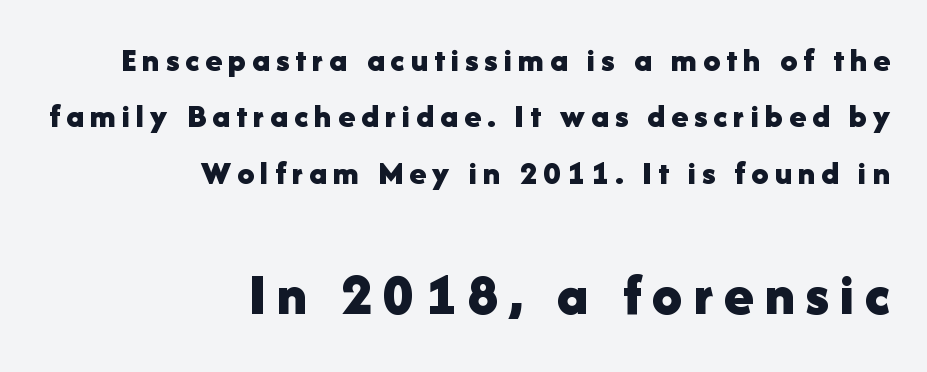
Q: Is the text bold? A: Yes.
Q: Is the text italic (slanted)? A: No, it is upright.
Q: Is the typeface a serif or a sans-serif typeface? A: Sans-serif.
Q: Is the text underlined? A: No.
Q: How is the paragraph aligned? A: Right-aligned.
Q: Is the spacing between lines tight, normal or loose? A: Normal.
Q: Which block of text is set in a larger size, the first (top) or the second (bottom)? A: The second (bottom) one.
Q: Width (condensed, normal, or wide)? A: Normal.
Q: Stroke contrast? A: Low.
Q: x-height? A: Medium.
Q: Monospaced? A: No.
